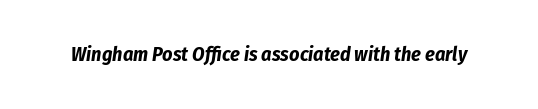
{"italic": "yes", "lean": "right", "slant_degrees": 8, "bold": "yes", "underline": "no", "letter_spacing": "normal", "letter_spacing_em": 0.0, "glyph_px": 20}
